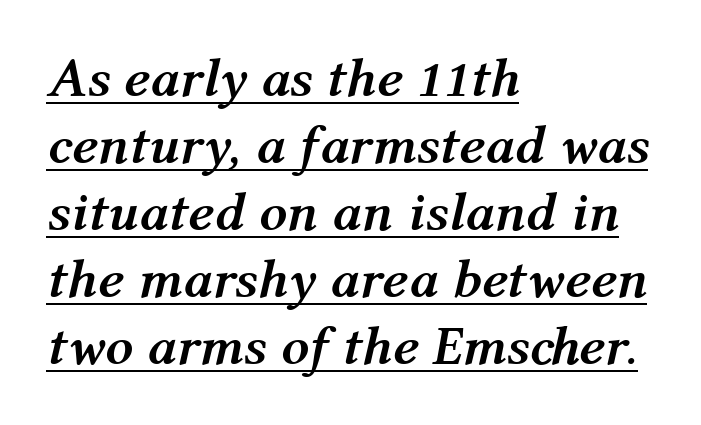
Descenders here cross a horizontal rule under the line. How heavy is the stroke? Heavy — this is a bold. Note the varied advance widths — an 'i' is clearly narrower than an 'm'. Words appear dense and cohesive because spacing is normal. Italic: yes, the glyphs are oblique. This sample is left-justified, so line endings fall wherever the words run out.
